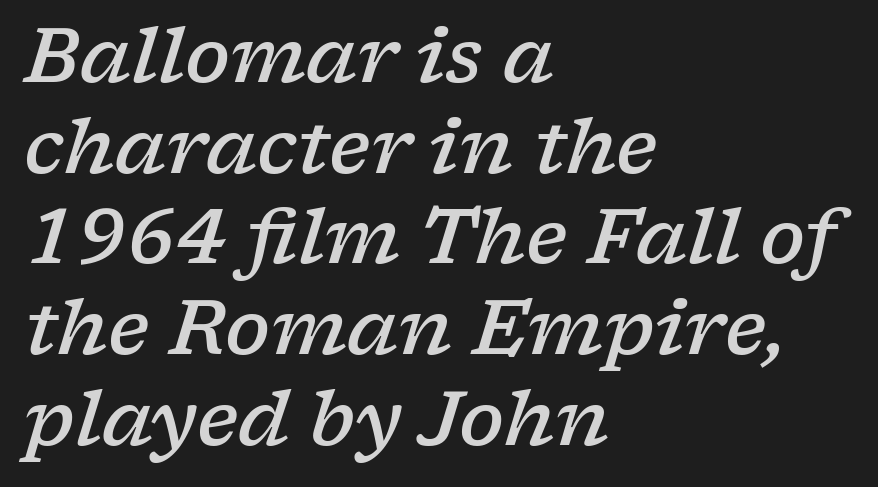
The gaps between neighbouring characters are ordinary and unremarkable. Spacing verdict: proportional, widths tailored to each character. This is oblique type, the kind used for emphasis or titles. The foot of each line stays bare and open. Every letter is mildly thick-stroked: semibold rather than bold. Is the block centered? No — it sits flush against the left margin.
